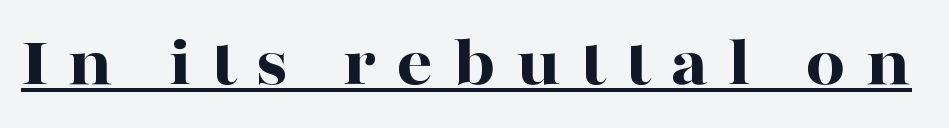
Q: Is the text bold? A: Yes.
Q: Is the text italic (slanted)? A: No, it is upright.
Q: Is the typeface a serif or a sans-serif typeface? A: Serif.
Q: Is the text underlined? A: Yes.
Q: Is the spacing between letters normal or unusually wide? A: Unusually wide.
Q: Width (condensed, normal, or wide)? A: Wide.
Q: Stroke contrast? A: High.
Q: x-height? A: Medium.
Q: Monospaced? A: No.
